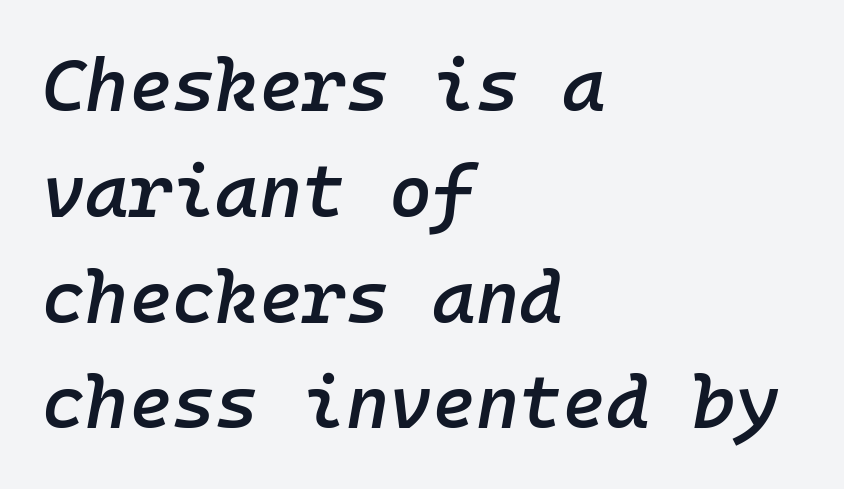
Q: Is the text bold? A: Semi-bold.
Q: Is the text italic (slanted)? A: Yes, it leans right by about 10 degrees.
Q: Is the text underlined? A: No.
Q: How is the paragraph aligned? A: Left-aligned.
Q: Is the spacing between letters normal or unusually wide? A: Normal.
Q: Is the spacing between lines tight, normal or loose? A: Normal.
Q: Width (condensed, normal, or wide)? A: Normal.
Q: Stroke contrast? A: Low.
Q: x-height? A: Medium.
Q: Monospaced? A: Yes.
